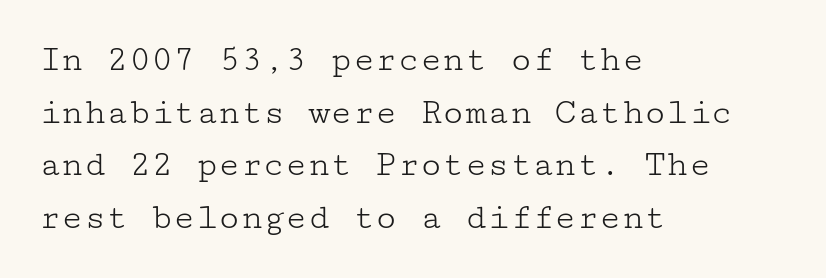
Q: Is the text bold? A: No.
Q: Is the text italic (slanted)? A: No, it is upright.
Q: Is the typeface a serif or a sans-serif typeface? A: Serif.
Q: Is the text underlined? A: No.
Q: How is the paragraph aligned? A: Left-aligned.
Q: Is the spacing between letters normal or unusually wide? A: Normal.
Q: Is the spacing between lines tight, normal or loose? A: Normal.
Q: Width (condensed, normal, or wide)? A: Wide.
Q: Stroke contrast? A: Low.
Q: x-height? A: Medium.
